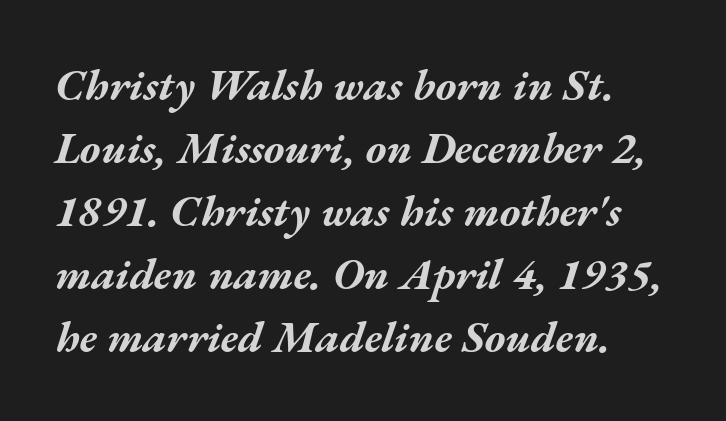
{"italic": "yes", "lean": "right", "slant_degrees": 17, "bold": "yes", "weight": "bold", "width": "wide", "stroke_contrast": "medium", "x_height": "medium", "monospaced": "no", "underline": "no", "line_spacing": "normal", "line_spacing_ratio": 1.43, "letter_spacing": "normal", "letter_spacing_em": 0.0, "glyph_px": 44}
